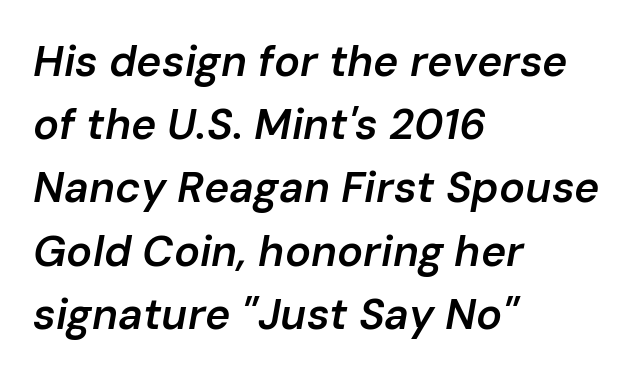
{"italic": "yes", "lean": "right", "slant_degrees": 10, "bold": "semi", "weight": "semibold", "width": "normal", "stroke_contrast": "low", "x_height": "medium", "monospaced": "no", "underline": "no", "align": "left", "line_spacing": "normal", "line_spacing_ratio": 1.47, "letter_spacing": "normal", "letter_spacing_em": 0.0, "glyph_px": 43}
